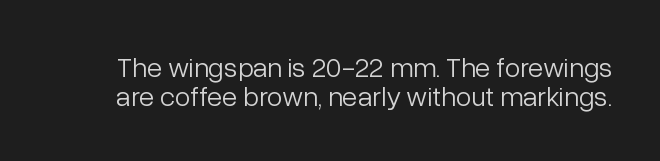
The image shows 28 px light sans-serif type, upright; set tight line spacing (1.03x), normal letter spacing, not underlined; low stroke contrast and a medium x-height.
